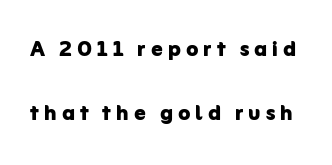
Looks like regular typesetting: each glyph gets only the width it needs. A typesetter would mark this as roman, not italic. Honestly, the rows look like they've been pulled way apart. The characters display no serif detailing; their extremities are plain. Chunky letters — that's bold for sure. Only glyphs here, with clear space below each row.
